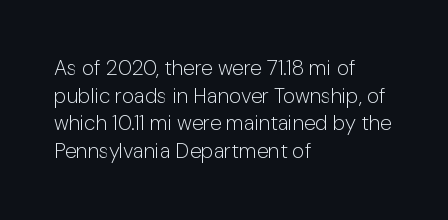
Every stem runs plumb, perpendicular to the baseline. Leftover space on each line is placed entirely after the last word. Check the space under the baseline: it is left empty. This reads as an unemphasized weight, regular at the heaviest. Caption: standard tracking, unaltered.
